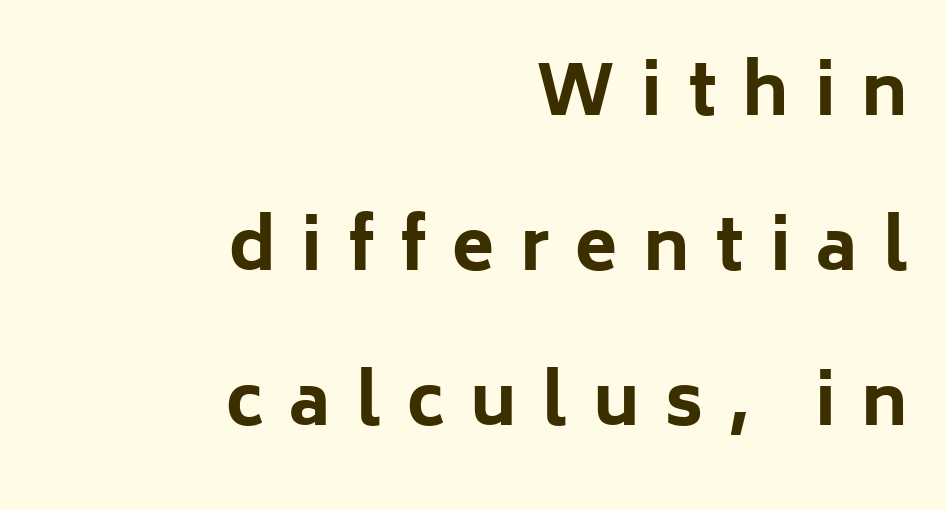
The leading is generous, giving the passage an open texture. The face used here is a sans, in the tradition of grotesques and geometrics. Notice how thick the strokes are: this is what a full bold looks like. A bare baseline throughout the passage. All the whitespace from short lines collects on the left.
